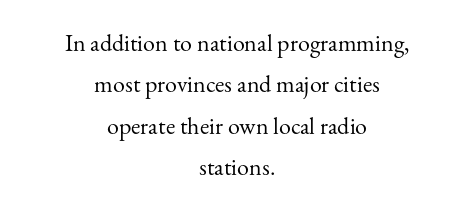
The image shows 24 px text type, upright; set centered, line spacing 1.72x, normal letter spacing, not underlined.
